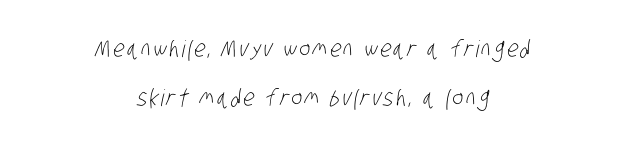
{"bold": "no", "underline": "no", "align": "center", "line_spacing": "loose", "line_spacing_ratio": 2.12, "glyph_px": 23}
